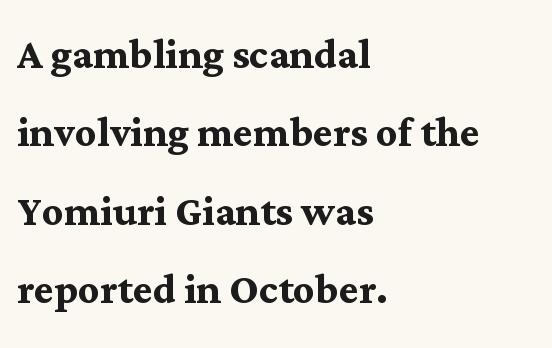
Q: Is the text bold? A: Yes.
Q: Is the text italic (slanted)? A: No, it is upright.
Q: Is the typeface a serif or a sans-serif typeface? A: Serif.
Q: Is the text underlined? A: No.
Q: How is the paragraph aligned? A: Left-aligned.
Q: Is the spacing between letters normal or unusually wide? A: Normal.
Q: Is the spacing between lines tight, normal or loose? A: Normal.
Q: Width (condensed, normal, or wide)? A: Normal.
Q: Stroke contrast? A: Medium.
Q: x-height? A: Medium.
Q: Monospaced? A: No.
